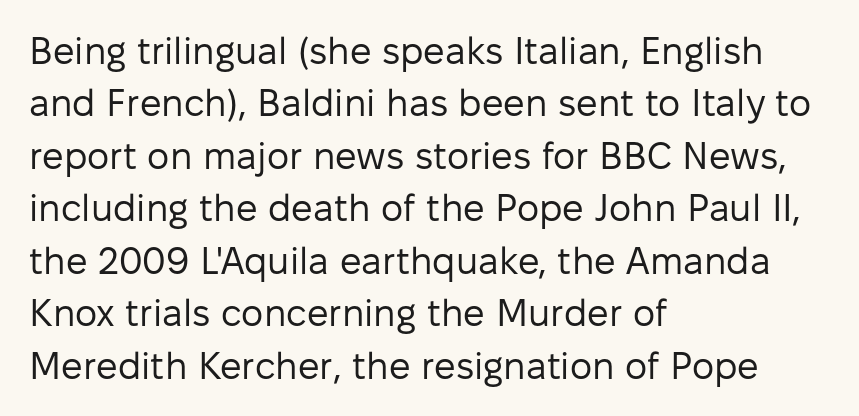
{"serif": "no", "italic": "no", "bold": "no", "weight": "regular", "width": "normal", "stroke_contrast": "low", "x_height": "medium", "monospaced": "no", "underline": "no", "align": "left", "line_spacing": "normal", "line_spacing_ratio": 1.38, "letter_spacing": "normal", "letter_spacing_em": 0.0, "glyph_px": 38}
